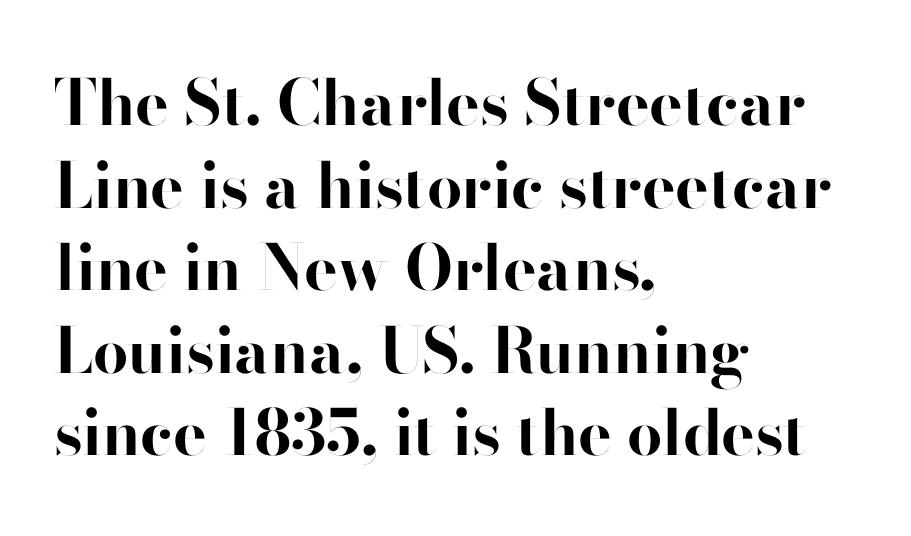
Q: Is the text bold? A: Yes.
Q: Is the text italic (slanted)? A: No, it is upright.
Q: Is the typeface a serif or a sans-serif typeface? A: Sans-serif.
Q: Is the text underlined? A: No.
Q: How is the paragraph aligned? A: Left-aligned.
Q: Is the spacing between letters normal or unusually wide? A: Normal.
Q: Is the spacing between lines tight, normal or loose? A: Normal.
Q: Width (condensed, normal, or wide)? A: Normal.
Q: Stroke contrast? A: High.
Q: x-height? A: Small.
Q: Monospaced? A: No.
